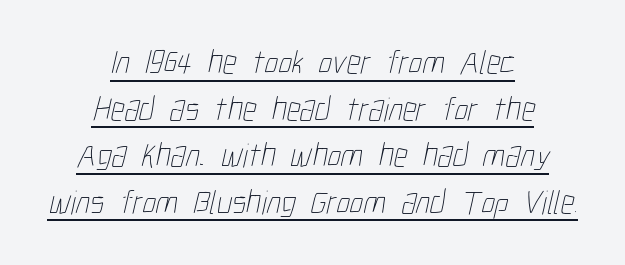
Q: Is the text bold? A: No.
Q: Is the text underlined? A: Yes.
Q: How is the paragraph aligned? A: Centered.
Q: Is the spacing between letters normal or unusually wide? A: Normal.
Q: Is the spacing between lines tight, normal or loose? A: Normal.
Q: Width (condensed, normal, or wide)? A: Condensed.
Q: Stroke contrast? A: Low.
Q: x-height? A: Medium.
Q: Monospaced? A: No.
